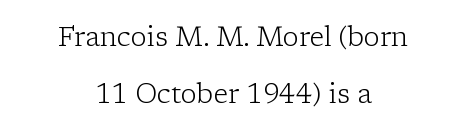
The specimen reads as upright at a glance. Is this a heavy cut? Hardly; it is regular or lighter. Regarding leading, the lines here are spaced well apart. Short note: letters normally spaced. Does the copy run flush right? No — it is centered line by line.
